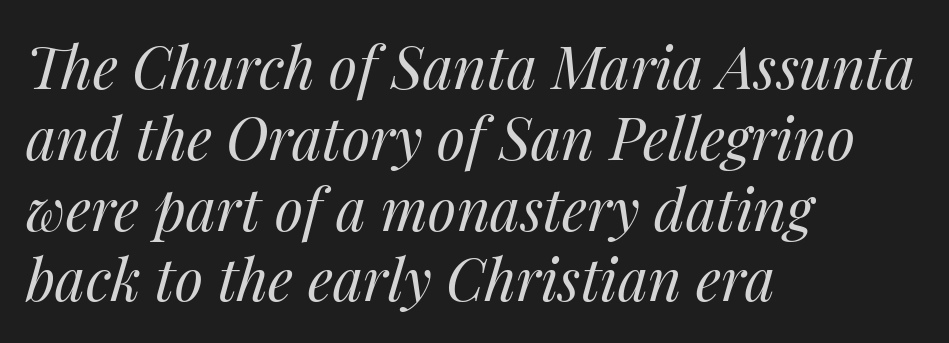
{"italic": "yes", "lean": "right", "slant_degrees": 14, "bold": "no", "weight": "regular", "width": "normal", "stroke_contrast": "medium", "x_height": "medium", "monospaced": "no", "underline": "no", "align": "left", "line_spacing_ratio": 1.22, "letter_spacing": "normal", "letter_spacing_em": 0.0, "glyph_px": 58}
